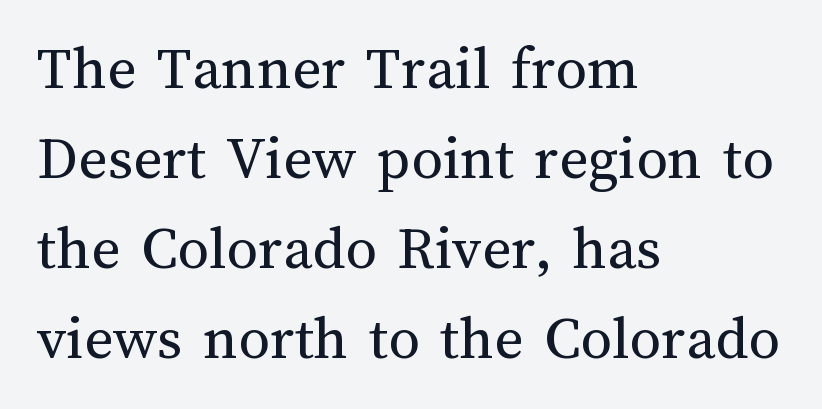
The image shows 63 px regular-weight type, upright; set left-aligned, normal line spacing (1.43x), normal letter spacing, not underlined; medium stroke contrast and a medium x-height.
